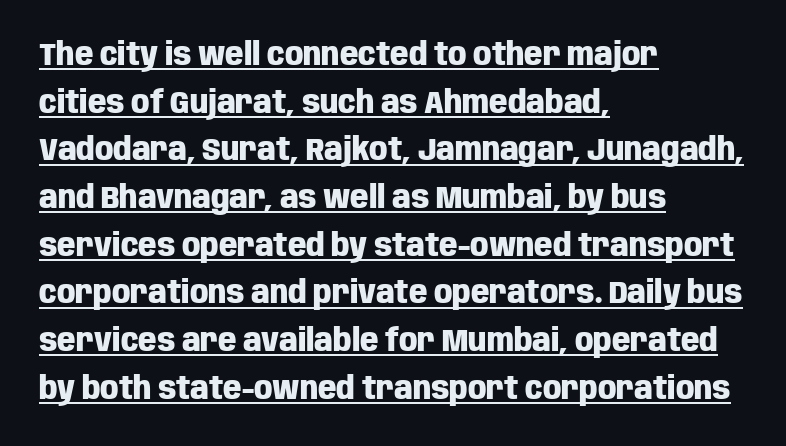
Q: Is the text bold? A: Yes.
Q: Is the text italic (slanted)? A: No, it is upright.
Q: Is the typeface a serif or a sans-serif typeface? A: Sans-serif.
Q: Is the text underlined? A: Yes.
Q: How is the paragraph aligned? A: Left-aligned.
Q: Is the spacing between letters normal or unusually wide? A: Normal.
Q: Is the spacing between lines tight, normal or loose? A: Normal.
Q: Width (condensed, normal, or wide)? A: Condensed.
Q: Stroke contrast? A: Low.
Q: x-height? A: Large.
Q: Monospaced? A: No.
